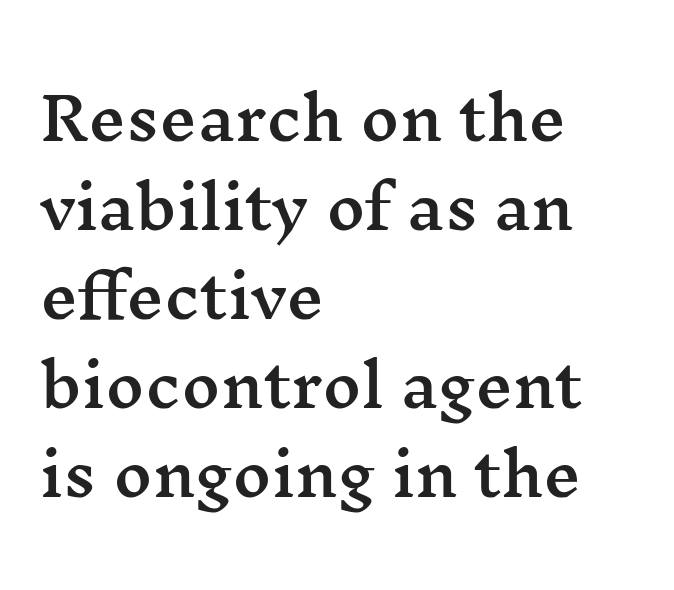
{"serif": "yes", "italic": "no", "width": "wide", "stroke_contrast": "medium", "x_height": "medium", "monospaced": "no", "underline": "no", "align": "left", "line_spacing": "normal", "line_spacing_ratio": 1.51, "letter_spacing": "normal", "letter_spacing_em": 0.0, "glyph_px": 59}
